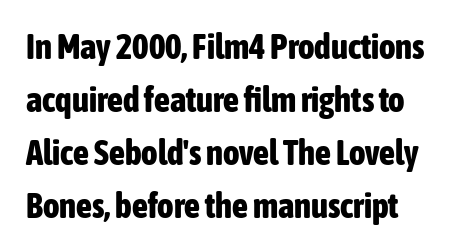
{"serif": "no", "italic": "no", "bold": "yes", "weight": "bold", "width": "condensed", "stroke_contrast": "low", "x_height": "medium", "monospaced": "no", "underline": "no", "align": "left", "line_spacing": "normal", "line_spacing_ratio": 1.51, "letter_spacing": "normal", "letter_spacing_em": 0.0, "glyph_px": 35}
